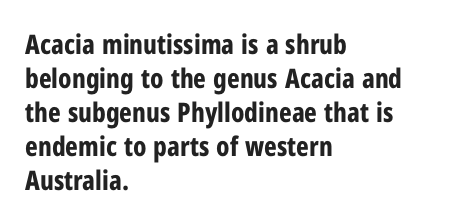
The image shows 27 px bold type, upright; set left-aligned, normal line spacing (1.26x), normal letter spacing, not underlined.
